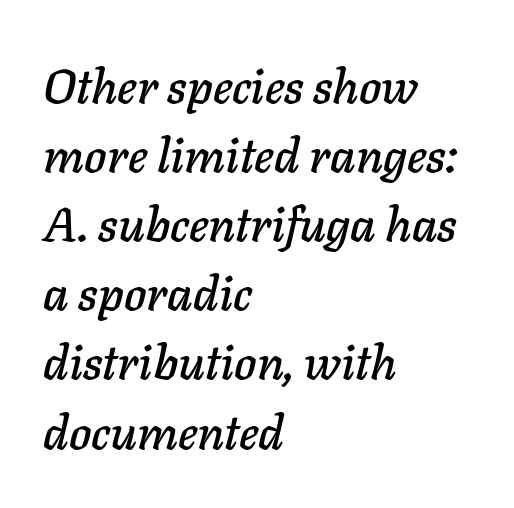
Tall strokes in this sample are angled rather than plumb. The rendering uses natural spacing where letterforms have individual widths. Words appear dense and cohesive because spacing is normal. The rows are spaced the way most documents space them.
